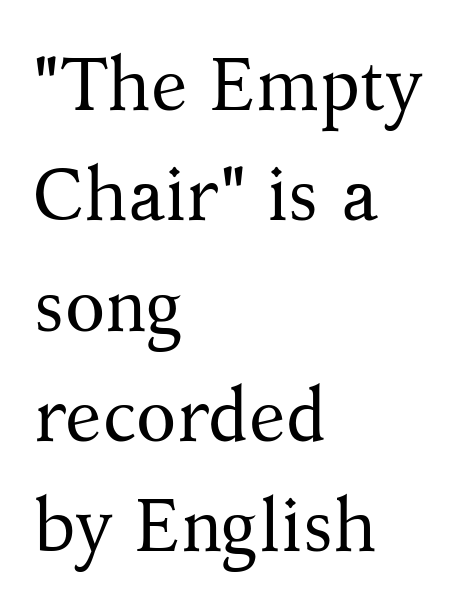
Q: Is the text bold? A: No.
Q: Is the text italic (slanted)? A: No, it is upright.
Q: Is the typeface a serif or a sans-serif typeface? A: Serif.
Q: Is the text underlined? A: No.
Q: How is the paragraph aligned? A: Left-aligned.
Q: Is the spacing between letters normal or unusually wide? A: Normal.
Q: Is the spacing between lines tight, normal or loose? A: Normal.
Q: Width (condensed, normal, or wide)? A: Normal.
Q: Stroke contrast? A: Medium.
Q: x-height? A: Medium.
Q: Monospaced? A: No.
